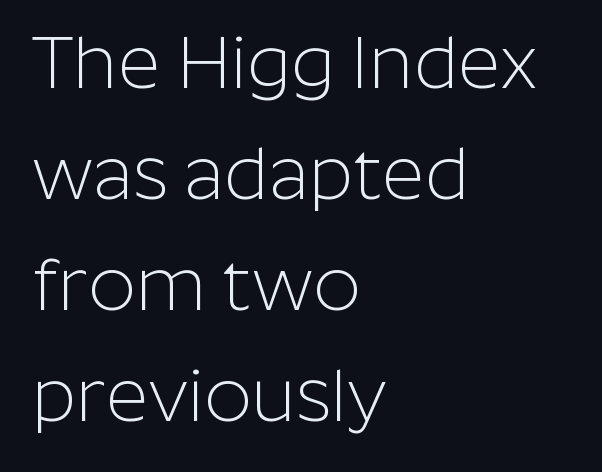
Italic? Not at all — the glyphs are vertical. Quick note: interline space is typical. Honestly, the letter spacing is just normal — you wouldn't notice it. These lines are rendered in a variable-pitch font. The glyphs are unaccompanied by any horizontal stroke below them. Horizontally, the lines are justified to the leading edge only.
